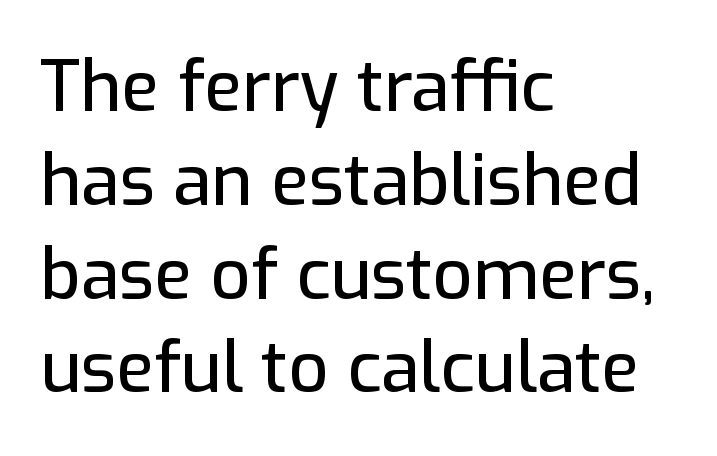
The image shows 70 px sans-serif type, upright; set left-aligned, normal line spacing (1.34x), normal letter spacing, not underlined; low stroke contrast and a medium x-height.
